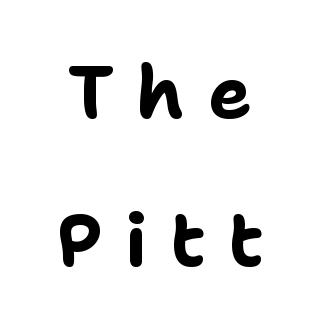
The letters advance in unequal steps, a hallmark of proportional type. Is there any slant? The stems are plumb. Does extra space separate the letters? Yes, quite a lot of it. The font family rendered here belongs to the sans-serif group.
